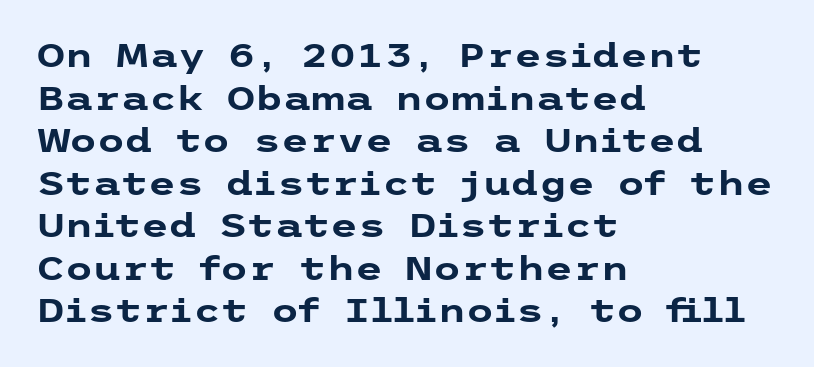
The image shows 32 px heavy, wide sans-serif type, upright; set left-aligned, normal line spacing (1.33x), normal letter spacing, not underlined; low stroke contrast and a medium x-height.
